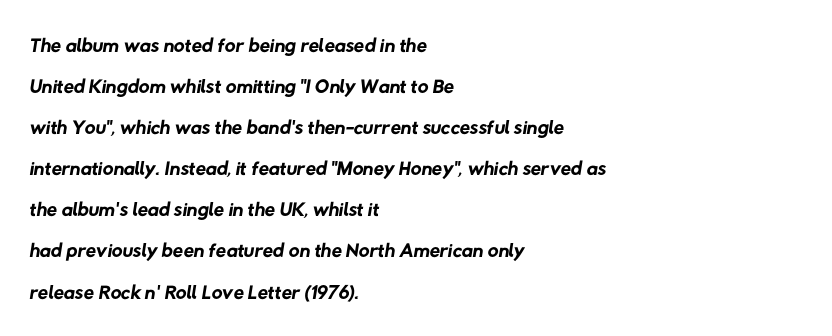
The image shows 30 px regular-weight sans-serif type; set left-aligned, normal line spacing (1.37x), normal letter spacing, not underlined; low stroke contrast and a medium x-height.
